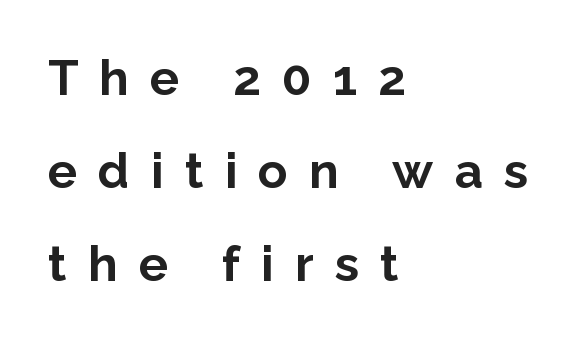
The image shows 49 px bold sans-serif type, upright; set left-aligned, loose line spacing (1.9x), unusually wide letter spacing (+0.43 em), not underlined; low stroke contrast and a medium x-height.
